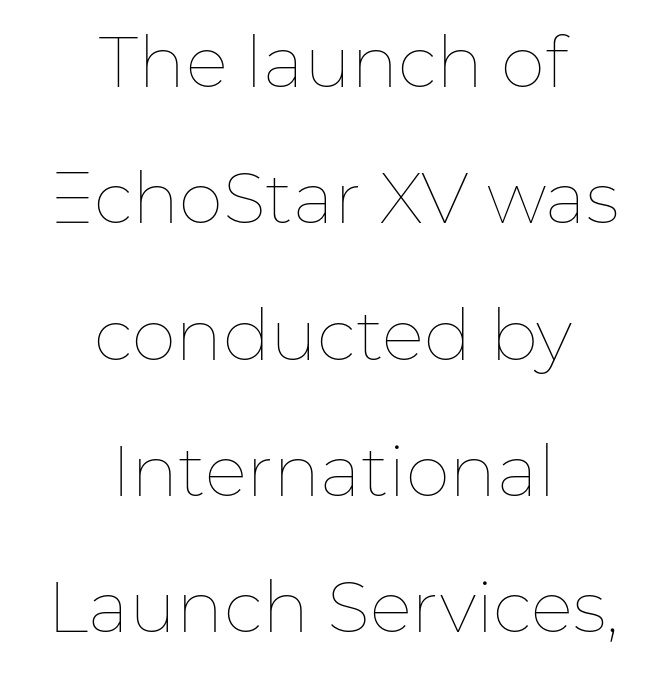
Is the block centered? Yes — each line is placed symmetrically about the middle. Vertical spacing — loose. This rendering leaves character spacing at its baseline value. Rendered with straight, roman letterforms. Spacing verdict: proportional, widths tailored to each character. Is this a heavy cut? Hardly; it is regular or lighter.
